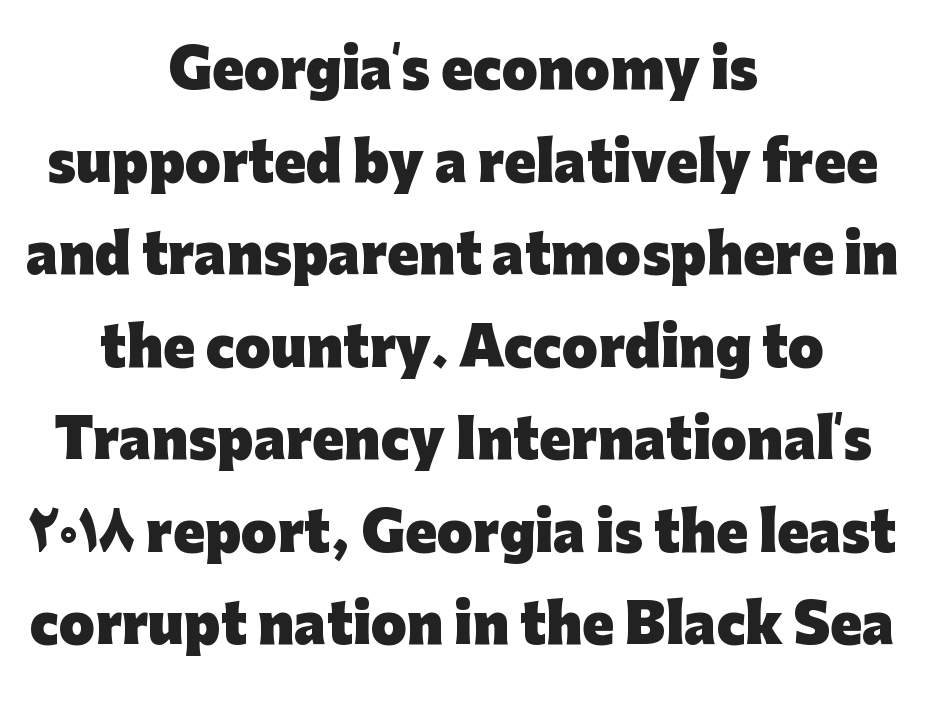
{"serif": "no", "italic": "no", "bold": "yes", "weight": "heavy", "width": "normal", "stroke_contrast": "low", "x_height": "medium", "monospaced": "no", "underline": "no", "align": "center", "line_spacing_ratio": 1.78, "letter_spacing": "normal", "letter_spacing_em": 0.0, "glyph_px": 52}
